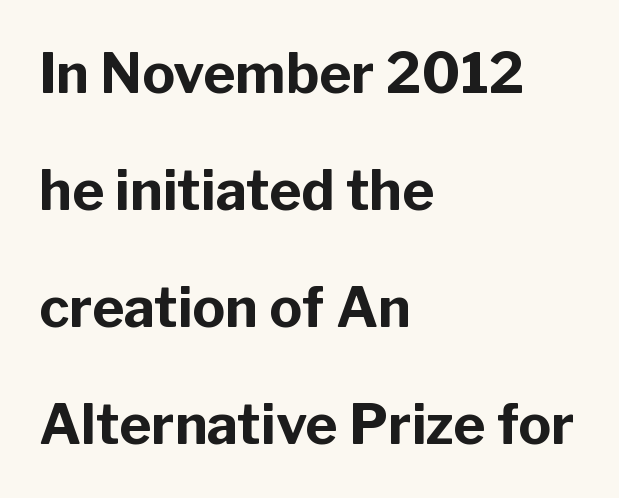
The image shows 55 px bold sans-serif type, upright; set left-aligned, loose line spacing (2.13x), normal letter spacing, not underlined; low stroke contrast and a medium x-height.
